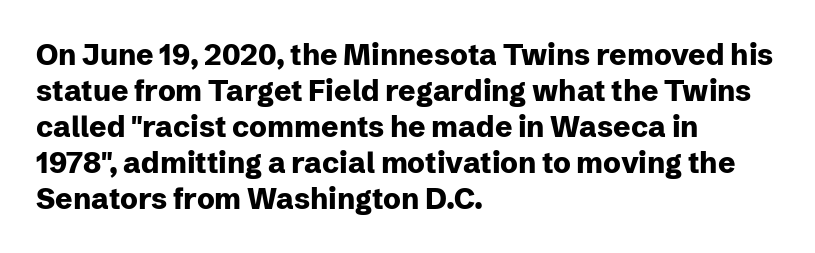
{"serif": "no", "italic": "no", "bold": "yes", "weight": "heavy", "width": "normal", "stroke_contrast": "low", "x_height": "medium", "monospaced": "no", "underline": "no", "align": "left", "line_spacing_ratio": 1.24, "letter_spacing": "normal", "letter_spacing_em": 0.0, "glyph_px": 29}
